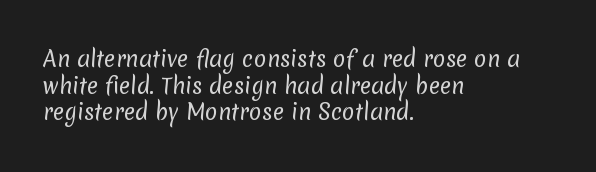
Q: Is the text bold? A: No.
Q: Is the text underlined? A: No.
Q: How is the paragraph aligned? A: Left-aligned.
Q: Is the spacing between letters normal or unusually wide? A: Normal.
Q: Is the spacing between lines tight, normal or loose? A: Normal.
